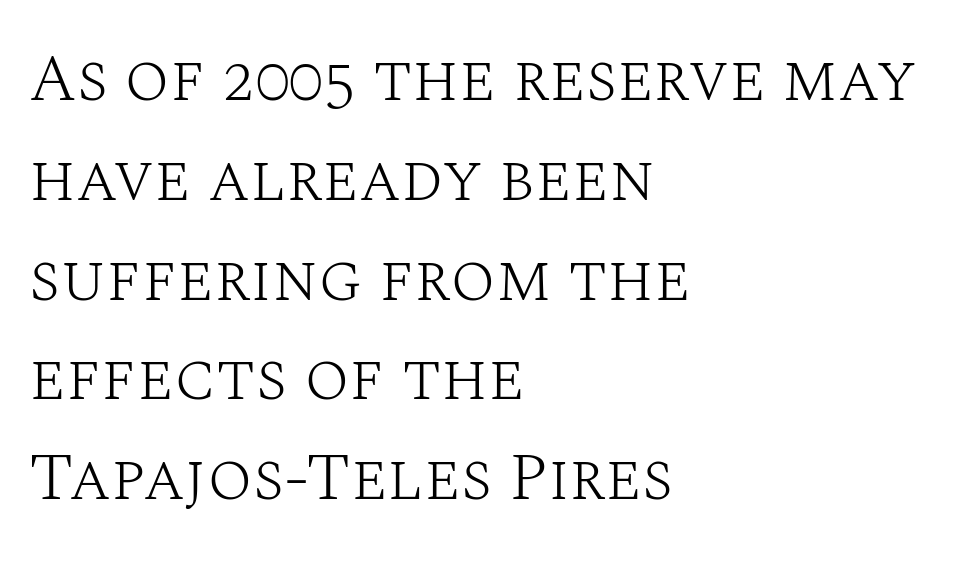
The specimen omits any rule beneath the text block's lines. Note the varied advance widths — an 'i' is clearly narrower than an 'm'. The rows are spaced the way most documents space them. The line texture is even and compact thanks to regular tracking. Letterform terminals end in serifs throughout the passage.
